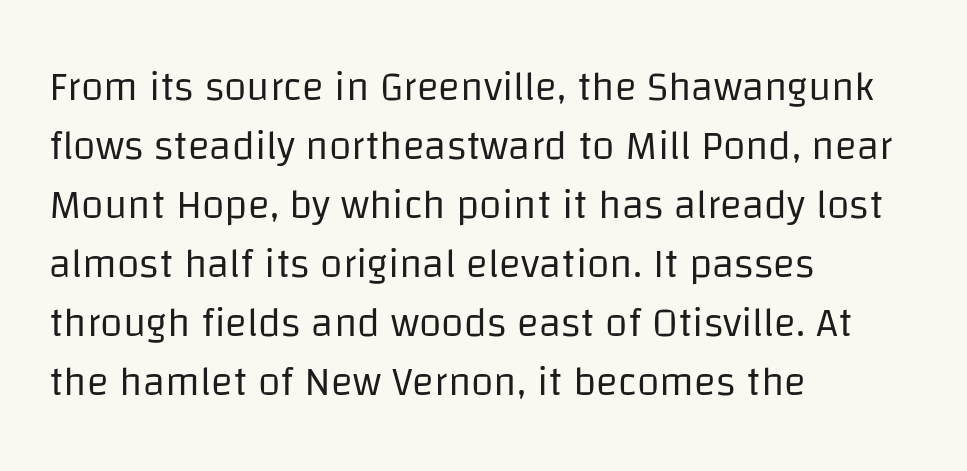
Tall strokes in this sample are plumb rather than angled. Think standard paragraph weight, or any step lighter than that. The space between consecutive lines is moderate. Type without underlining. Words appear dense and cohesive because spacing is normal. This sample is left-justified, so line endings fall wherever the words run out.
